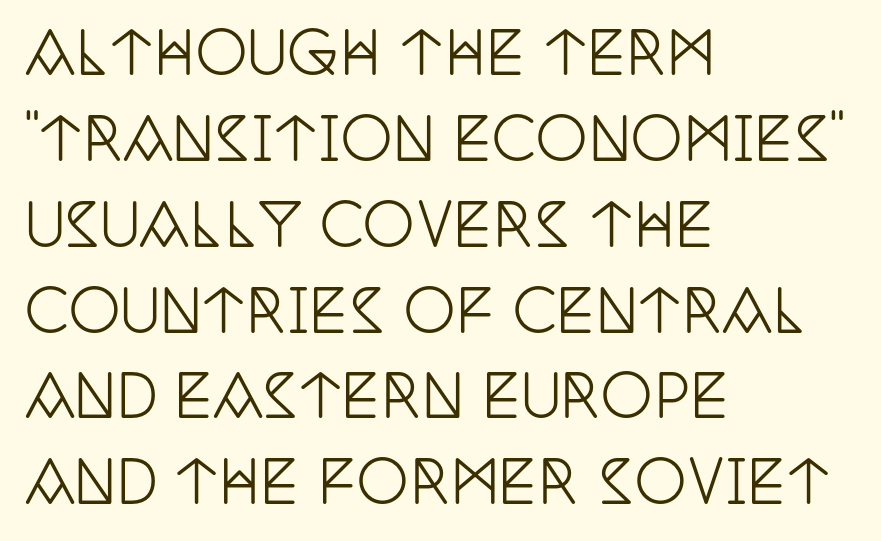
Q: Is the text italic (slanted)? A: No, it is upright.
Q: Is the typeface a serif or a sans-serif typeface? A: Serif.
Q: Is the text underlined? A: No.
Q: How is the paragraph aligned? A: Left-aligned.
Q: Is the spacing between letters normal or unusually wide? A: Normal.
Q: Is the spacing between lines tight, normal or loose? A: Normal.
Q: Width (condensed, normal, or wide)? A: Condensed.
Q: Stroke contrast? A: Low.
Q: x-height? A: Large.
Q: Monospaced? A: No.
